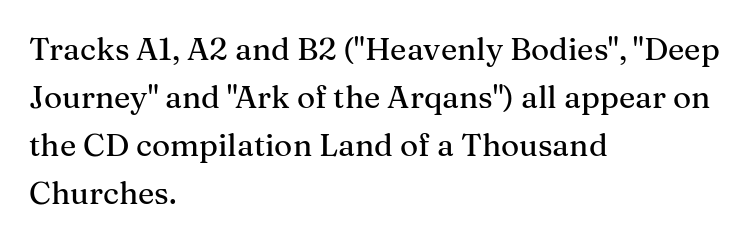
Q: Is the text italic (slanted)? A: No, it is upright.
Q: Is the typeface a serif or a sans-serif typeface? A: Serif.
Q: Is the text underlined? A: No.
Q: How is the paragraph aligned? A: Left-aligned.
Q: Is the spacing between letters normal or unusually wide? A: Normal.
Q: Is the spacing between lines tight, normal or loose? A: Normal.
Q: Width (condensed, normal, or wide)? A: Normal.
Q: Stroke contrast? A: Medium.
Q: x-height? A: Medium.
Q: Monospaced? A: No.
